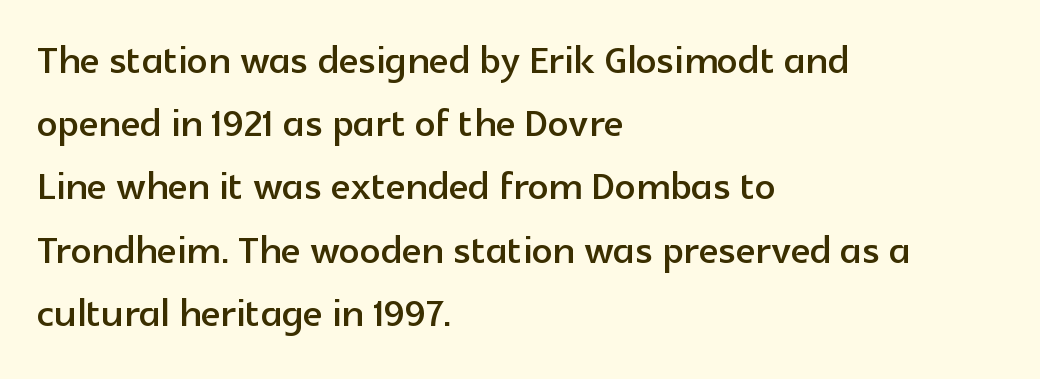
{"serif": "no", "italic": "no", "width": "normal", "x_height": "medium", "monospaced": "no", "underline": "no", "align": "left", "line_spacing_ratio": 1.24, "letter_spacing": "normal", "letter_spacing_em": 0.0, "glyph_px": 51}
